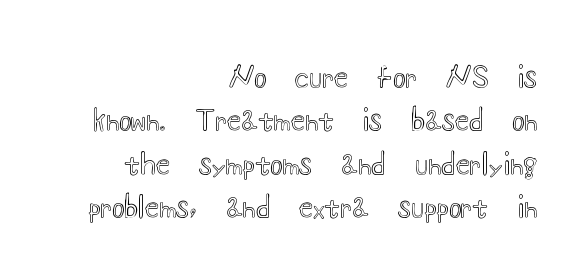
The lines in this sample share a right terminus and differ only in where they begin. Spacing verdict: proportional, widths tailored to each character. Characters remain perfectly vertical along every line. Caption: standard tracking, unaltered.
